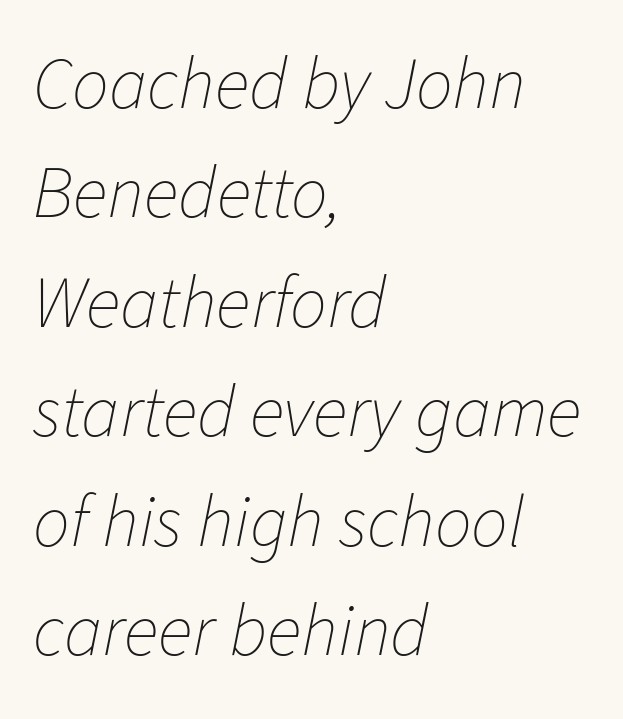
The image shows 73 px thin type, italic (leaning right); set left-aligned, normal line spacing (1.5x), normal letter spacing, not underlined; low stroke contrast and a medium x-height.
